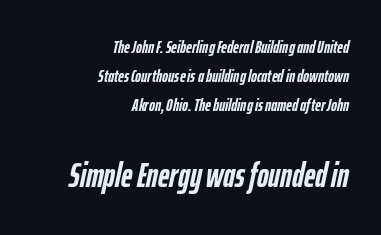
Q: Is the text bold? A: Yes.
Q: Is the text italic (slanted)? A: Yes, it leans right by about 12 degrees.
Q: Is the text underlined? A: No.
Q: How is the paragraph aligned? A: Right-aligned.
Q: Is the spacing between letters normal or unusually wide? A: Normal.
Q: Is the spacing between lines tight, normal or loose? A: Normal.
Q: Which block of text is set in a larger size, the first (top) or the second (bottom)? A: The second (bottom) one.
Q: Width (condensed, normal, or wide)? A: Condensed.
Q: Stroke contrast? A: Low.
Q: x-height? A: Medium.
Q: Monospaced? A: No.
